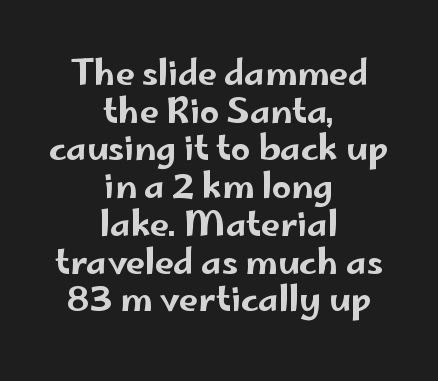
Q: Is the text italic (slanted)? A: No, it is upright.
Q: Is the typeface a serif or a sans-serif typeface? A: Sans-serif.
Q: Is the text underlined? A: No.
Q: How is the paragraph aligned? A: Centered.
Q: Is the spacing between letters normal or unusually wide? A: Normal.
Q: Is the spacing between lines tight, normal or loose? A: Tight.
Q: Width (condensed, normal, or wide)? A: Wide.
Q: Stroke contrast? A: Low.
Q: x-height? A: Small.
Q: Monospaced? A: No.
